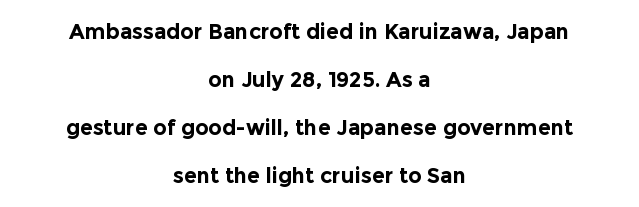
Q: Is the text bold? A: Yes.
Q: Is the text italic (slanted)? A: No, it is upright.
Q: Is the text underlined? A: No.
Q: How is the paragraph aligned? A: Centered.
Q: Is the spacing between letters normal or unusually wide? A: Normal.
Q: Is the spacing between lines tight, normal or loose? A: Loose.
